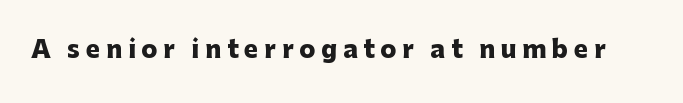
Q: Is the text bold? A: Yes.
Q: Is the text italic (slanted)? A: No, it is upright.
Q: Is the text underlined? A: No.
Q: Is the spacing between letters normal or unusually wide? A: Unusually wide.
